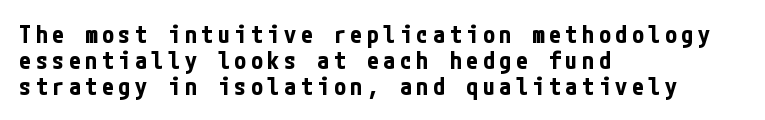
Every letter is thick-stroked: bold, no question. Baseline-to-baseline distance is barely more than the letter height. Any mark beneath the type? The region is blank. Casual observation: everything's shoved over to the left. Style check: upright.
